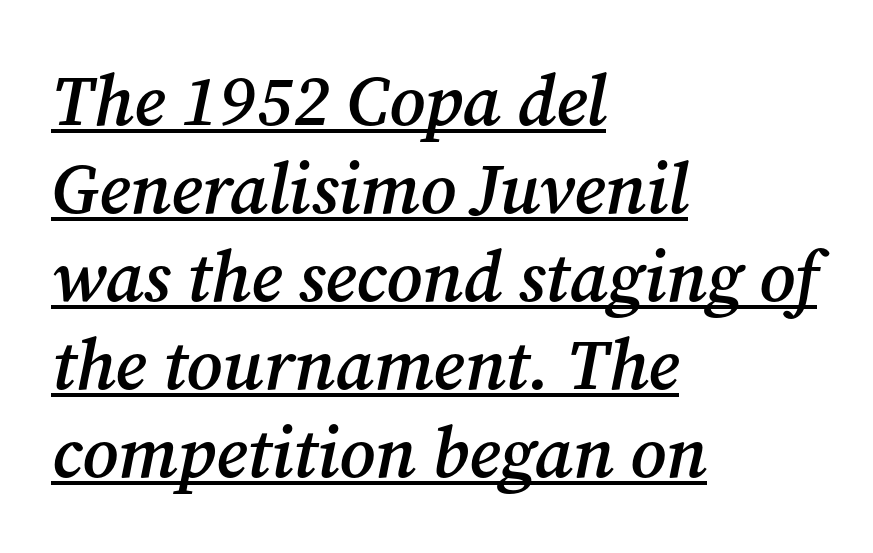
Q: Is the text bold? A: Semi-bold.
Q: Is the text italic (slanted)? A: Yes, it leans right by about 12 degrees.
Q: Is the typeface a serif or a sans-serif typeface? A: Serif.
Q: Is the text underlined? A: Yes.
Q: How is the paragraph aligned? A: Left-aligned.
Q: Is the spacing between letters normal or unusually wide? A: Normal.
Q: Width (condensed, normal, or wide)? A: Normal.
Q: Stroke contrast? A: Medium.
Q: x-height? A: Medium.
Q: Monospaced? A: No.
